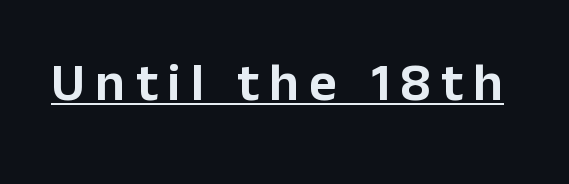
The image shows 54 px sans-serif type, upright; set underlined; low stroke contrast and a medium x-height.
